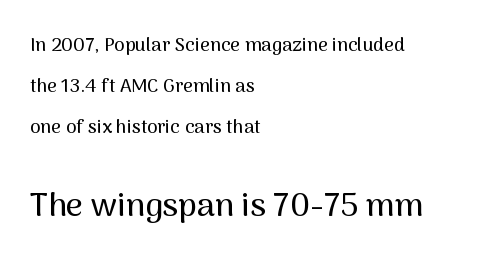
The image shows 33 px sans-serif type, upright; set left-aligned, loose line spacing (2.16x), normal letter spacing, not underlined; the second (bottom) block is 1.74x larger; medium stroke contrast and a medium x-height.
